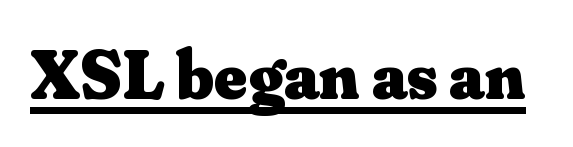
The image shows 70 px heavy serif type, upright; set normal letter spacing, underlined; medium stroke contrast and a small x-height.
